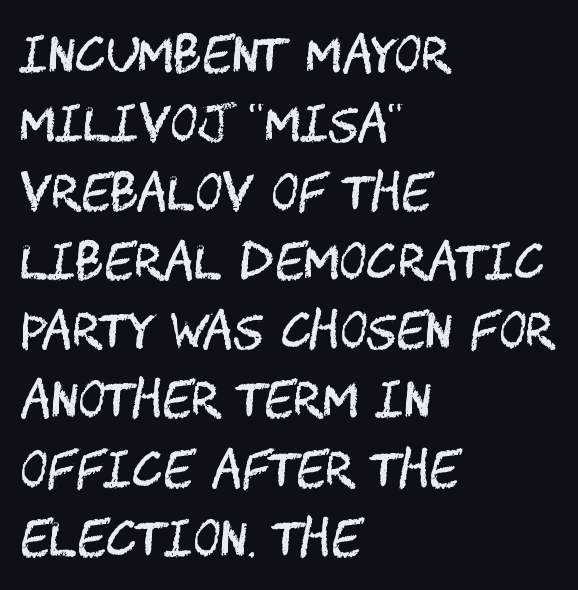
Q: Is the text bold? A: No.
Q: Is the text italic (slanted)? A: No, it is upright.
Q: Is the typeface a serif or a sans-serif typeface? A: Sans-serif.
Q: Is the text underlined? A: No.
Q: How is the paragraph aligned? A: Left-aligned.
Q: Is the spacing between letters normal or unusually wide? A: Normal.
Q: Is the spacing between lines tight, normal or loose? A: Normal.
Q: Width (condensed, normal, or wide)? A: Condensed.
Q: Stroke contrast? A: Medium.
Q: x-height? A: Large.
